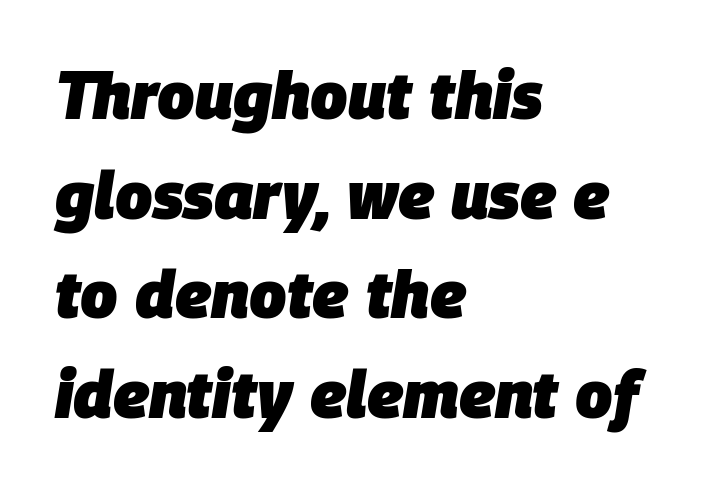
Q: Is the text bold? A: Yes.
Q: Is the text italic (slanted)? A: Yes, it leans right by about 9 degrees.
Q: Is the text underlined? A: No.
Q: How is the paragraph aligned? A: Left-aligned.
Q: Is the spacing between letters normal or unusually wide? A: Normal.
Q: Is the spacing between lines tight, normal or loose? A: Normal.
Q: Width (condensed, normal, or wide)? A: Normal.
Q: Stroke contrast? A: Low.
Q: x-height? A: Large.
Q: Monospaced? A: No.
